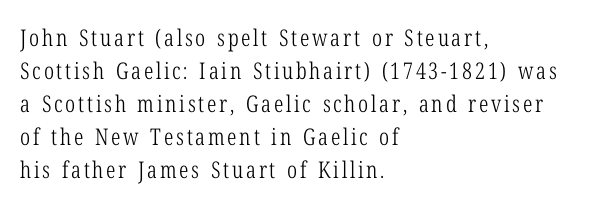
The image shows 23 px text type, upright; set left-aligned, normal line spacing (1.43x), not underlined.
